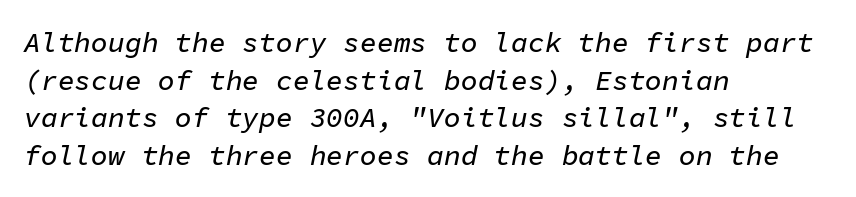
The image shows 28 px text type, italic (leaning right), monospaced; set left-aligned, normal line spacing (1.34x), normal letter spacing, not underlined; low stroke contrast and a medium x-height.
